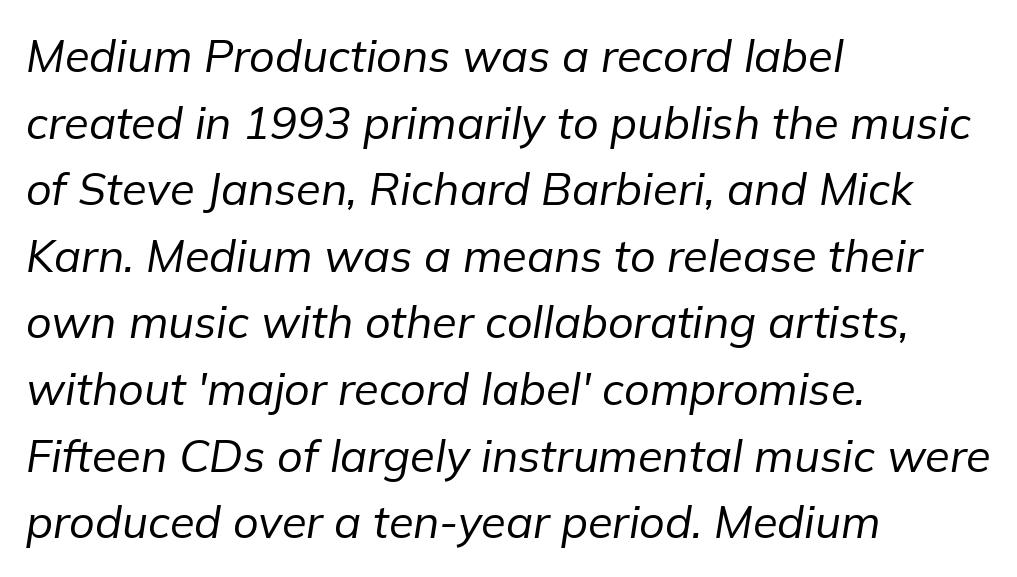
Q: Is the text bold? A: No.
Q: Is the text italic (slanted)? A: Yes, it leans right by about 9 degrees.
Q: Is the text underlined? A: No.
Q: How is the paragraph aligned? A: Left-aligned.
Q: Is the spacing between letters normal or unusually wide? A: Normal.
Q: Is the spacing between lines tight, normal or loose? A: Normal.
Q: Width (condensed, normal, or wide)? A: Normal.
Q: Stroke contrast? A: Low.
Q: x-height? A: Medium.
Q: Monospaced? A: No.
